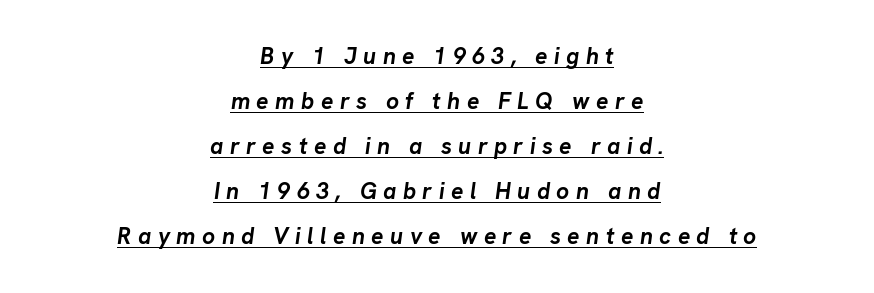
Q: Is the text bold? A: Yes.
Q: Is the text italic (slanted)? A: Yes, it leans right by about 8 degrees.
Q: Is the text underlined? A: Yes.
Q: How is the paragraph aligned? A: Centered.
Q: Is the spacing between letters normal or unusually wide? A: Unusually wide.
Q: Is the spacing between lines tight, normal or loose? A: Loose.
